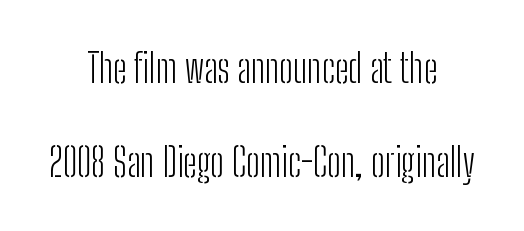
Only glyphs here, with clear space below each row. The compositor balanced each line on the midline. The specimen reads as upright at a glance. Tracking value appears to be zero — textbook default spacing. No letter is thick-stroked: the sample isn't bold. Looks like regular typesetting: each glyph gets only the width it needs.
